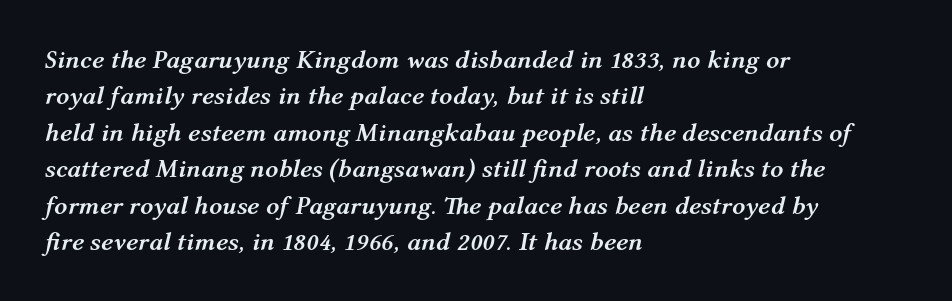
Q: Is the text bold? A: Yes.
Q: Is the text italic (slanted)? A: Yes, it leans right by about 12 degrees.
Q: Is the text underlined? A: No.
Q: How is the paragraph aligned? A: Left-aligned.
Q: Is the spacing between letters normal or unusually wide? A: Normal.
Q: Is the spacing between lines tight, normal or loose? A: Normal.
